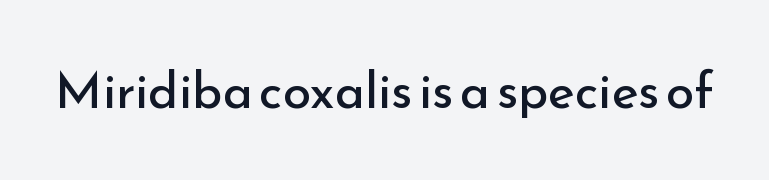
Vertical stems look standard width or narrower in stroke. A typesetter would call this proportional, since set widths differ per character. The foot of each line stays bare and open. The type family on display is of the sans-serif kind.
